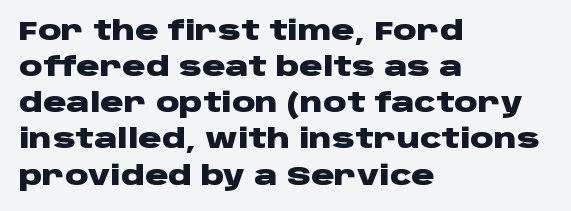
Q: Is the text bold? A: Yes.
Q: Is the text italic (slanted)? A: No, it is upright.
Q: Is the text underlined? A: No.
Q: How is the paragraph aligned? A: Left-aligned.
Q: Is the spacing between letters normal or unusually wide? A: Normal.
Q: Is the spacing between lines tight, normal or loose? A: Normal.
